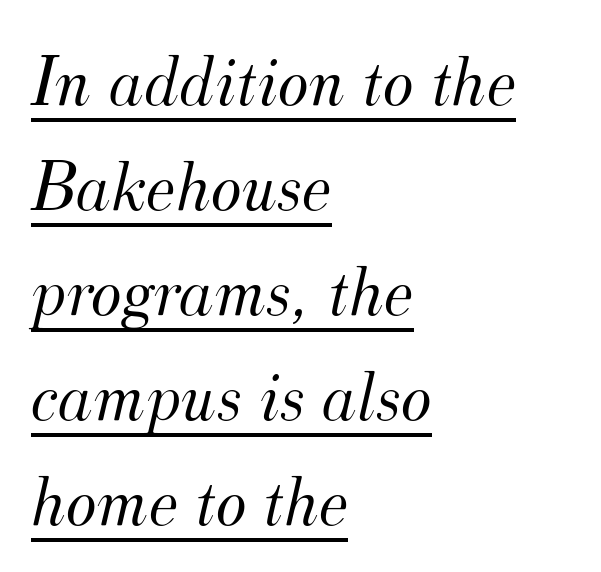
Q: Is the text bold? A: No.
Q: Is the text italic (slanted)? A: Yes, it leans right by about 12 degrees.
Q: Is the typeface a serif or a sans-serif typeface? A: Serif.
Q: Is the text underlined? A: Yes.
Q: How is the paragraph aligned? A: Left-aligned.
Q: Is the spacing between letters normal or unusually wide? A: Normal.
Q: Is the spacing between lines tight, normal or loose? A: Normal.
Q: Width (condensed, normal, or wide)? A: Normal.
Q: Stroke contrast? A: Medium.
Q: x-height? A: Small.
Q: Monospaced? A: No.
